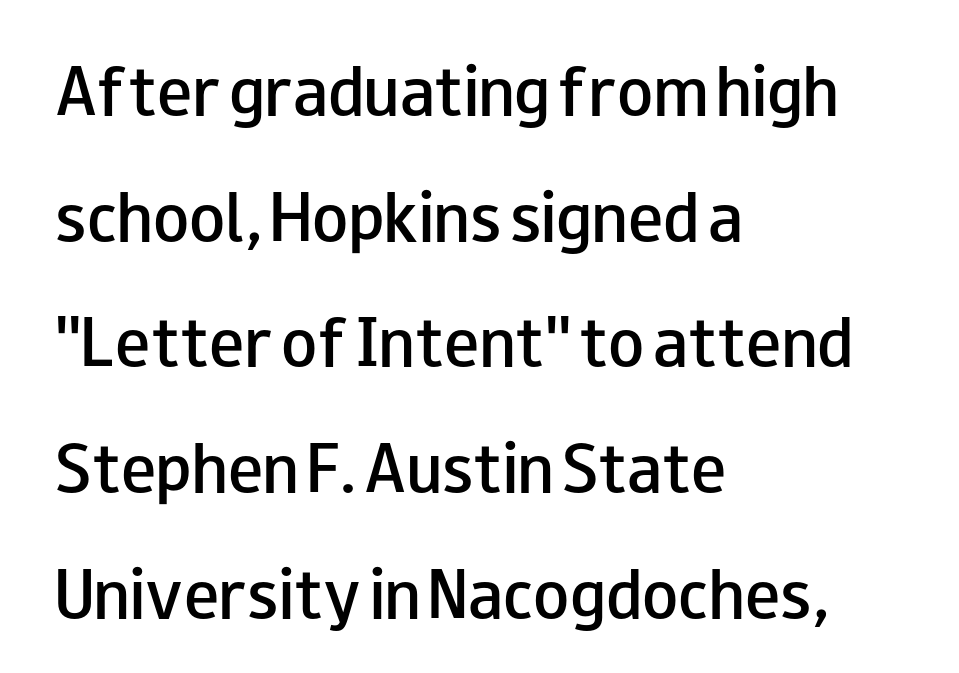
Just letters on the line, the space beneath them empty. Words appear dense and cohesive because spacing is normal. These words are printed semibold, heavier than regular yet not bold. Check where the strokes stop: nothing finishes them off — pure sans. The rendering uses natural spacing where letterforms have individual widths. Italic: no, the glyphs are upright roman.
